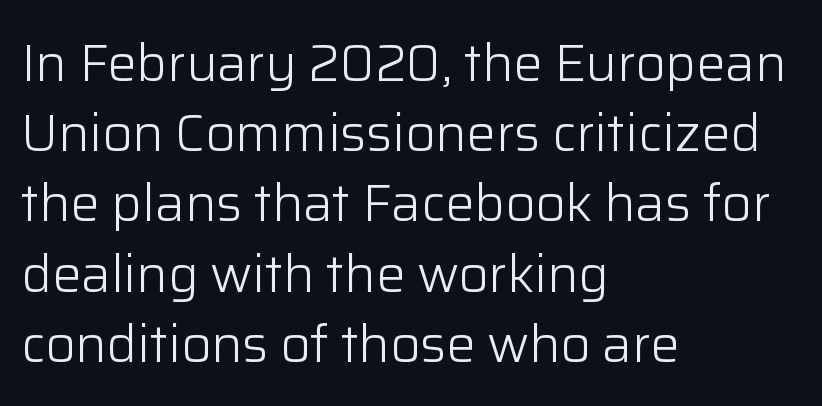
{"serif": "no", "italic": "no", "bold": "no", "weight": "light", "width": "normal", "stroke_contrast": "low", "x_height": "medium", "monospaced": "no", "underline": "no", "align": "left", "line_spacing": "normal", "line_spacing_ratio": 1.35, "letter_spacing": "normal", "letter_spacing_em": 0.0, "glyph_px": 52}
